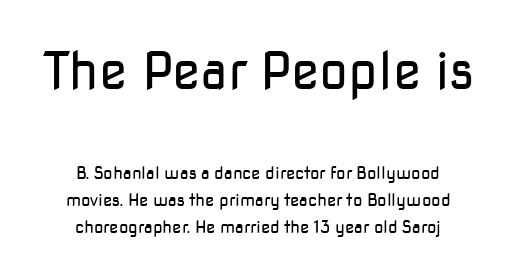
The image shows 52 px regular-weight sans-serif type, upright; set centered, normal line spacing (1.59x), normal letter spacing, not underlined; the first (top) block is 3.06x larger; low stroke contrast and a medium x-height.
